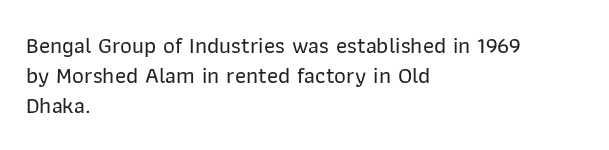
Q: Is the text italic (slanted)? A: No, it is upright.
Q: Is the text underlined? A: No.
Q: How is the paragraph aligned? A: Left-aligned.
Q: Is the spacing between letters normal or unusually wide? A: Normal.
Q: Is the spacing between lines tight, normal or loose? A: Normal.
